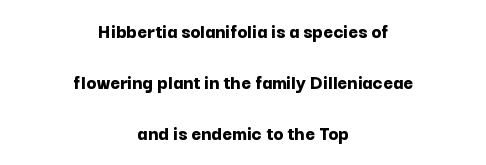
The space beneath each line is pristine and unruled. Letter spacing: default. Notice how thick the strokes are: this is what a full bold looks like. Style check: upright. In CSS terms this would be text-align: center.
